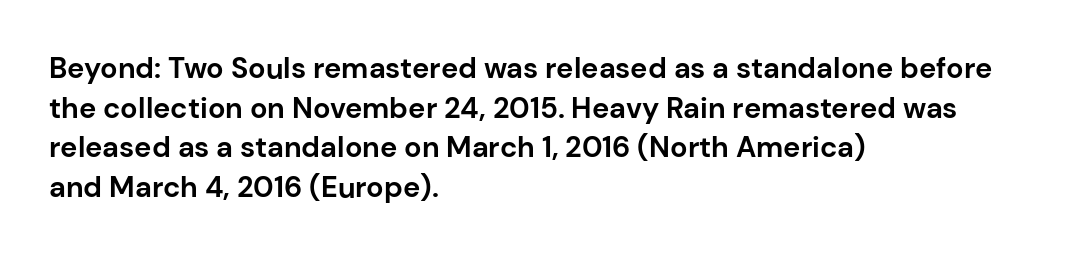
Q: Is the text bold? A: Yes.
Q: Is the text italic (slanted)? A: No, it is upright.
Q: Is the typeface a serif or a sans-serif typeface? A: Sans-serif.
Q: Is the text underlined? A: No.
Q: How is the paragraph aligned? A: Left-aligned.
Q: Is the spacing between letters normal or unusually wide? A: Normal.
Q: Is the spacing between lines tight, normal or loose? A: Normal.
Q: Width (condensed, normal, or wide)? A: Normal.
Q: Stroke contrast? A: Low.
Q: x-height? A: Medium.
Q: Monospaced? A: No.
